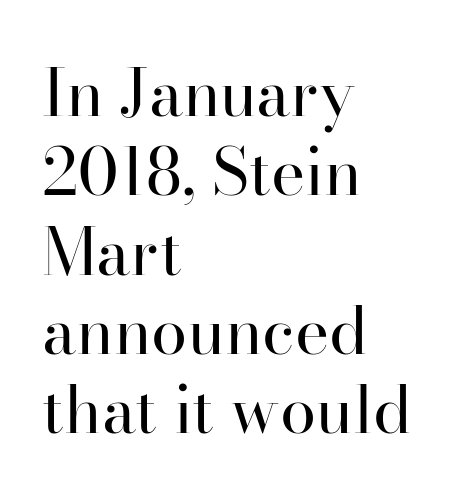
{"serif": "yes", "italic": "no", "bold": "no", "weight": "regular", "width": "normal", "stroke_contrast": "high", "x_height": "small", "monospaced": "no", "underline": "no", "align": "left", "line_spacing_ratio": 1.22, "letter_spacing": "normal", "letter_spacing_em": 0.0, "glyph_px": 65}
